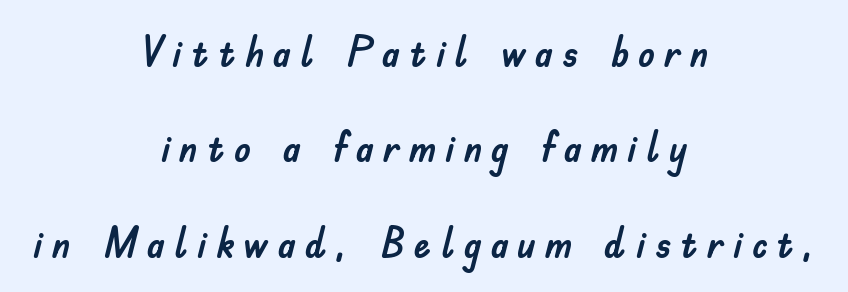
The typesetter chose a symmetrical, centered arrangement here. The zone under the glyphs is completely vacant. One glance says open: line gaps are wider than usual. The glyphs in this specimen are sans serif. Character widths vary here, with narrow letters taking less room than wide ones.
